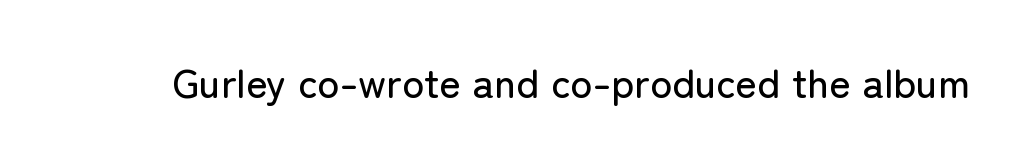
Q: Is the text italic (slanted)? A: No, it is upright.
Q: Is the typeface a serif or a sans-serif typeface? A: Sans-serif.
Q: Is the text underlined? A: No.
Q: Is the spacing between letters normal or unusually wide? A: Normal.
Q: Width (condensed, normal, or wide)? A: Normal.
Q: Stroke contrast? A: Low.
Q: x-height? A: Medium.
Q: Monospaced? A: No.
